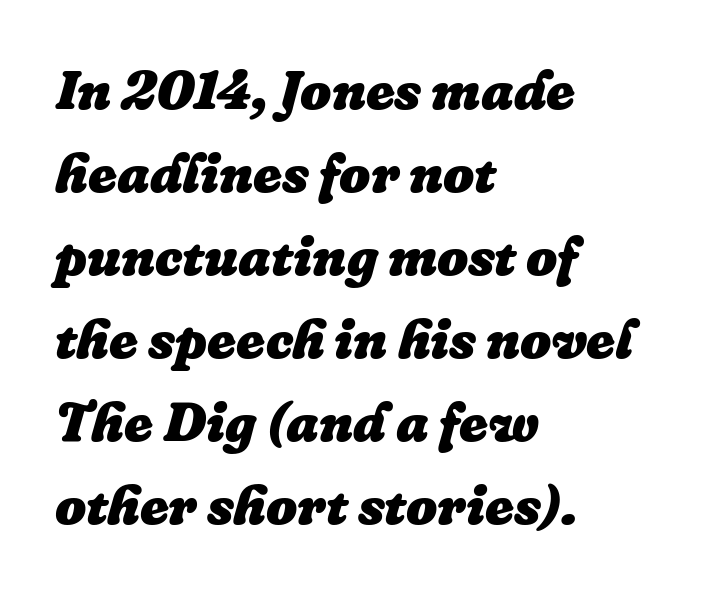
Q: Is the text bold? A: Yes.
Q: Is the text italic (slanted)? A: Yes, it leans right by about 16 degrees.
Q: Is the text underlined? A: No.
Q: How is the paragraph aligned? A: Left-aligned.
Q: Is the spacing between letters normal or unusually wide? A: Normal.
Q: Is the spacing between lines tight, normal or loose? A: Normal.
Q: Width (condensed, normal, or wide)? A: Normal.
Q: Stroke contrast? A: Low.
Q: x-height? A: Medium.
Q: Monospaced? A: No.
